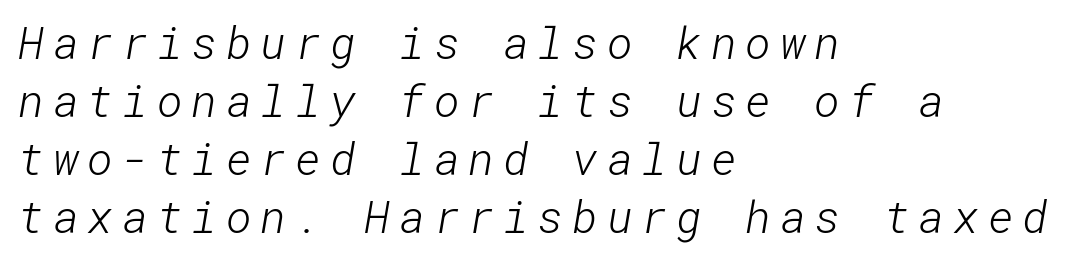
The strip under each line holds only bare page. Nope, no serifs anywhere on these letters. One glance says typical: line gaps are just what's usual. Letters have the restrained weight of plain body copy at most.
